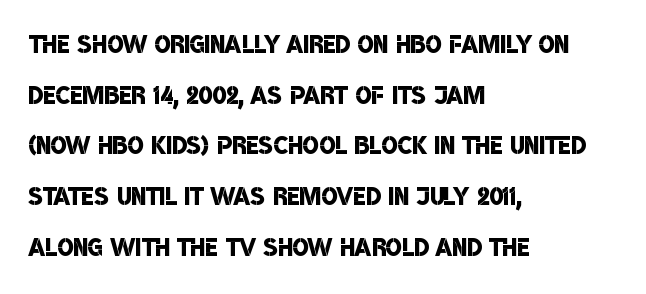
The image shows 34 px semibold, condensed sans-serif type; set left-aligned, normal line spacing (1.49x), normal letter spacing, not underlined; low stroke contrast and a large x-height.
